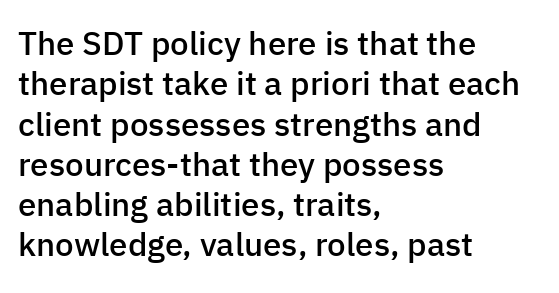
The image shows 33 px semibold sans-serif type, upright; set left-aligned, line spacing 1.22x, normal letter spacing, not underlined; low stroke contrast and a medium x-height.
